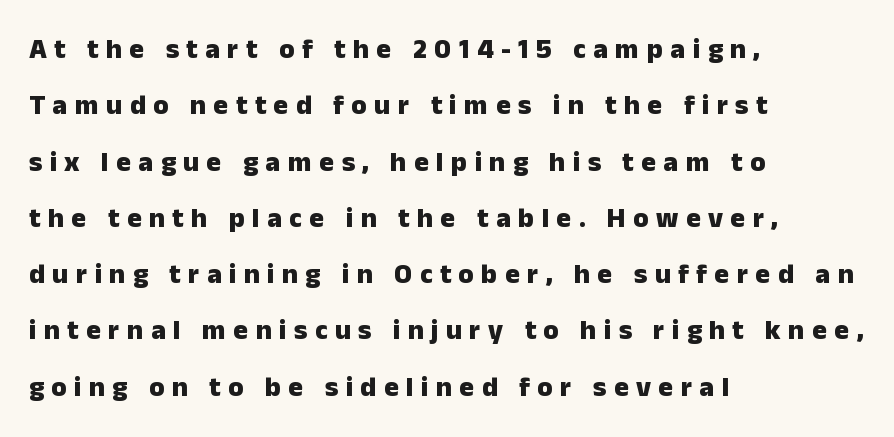
Heavy-handed strokes throughout: this text is bold. Check where the strokes stop: nothing finishes them off — pure sans. Anything drawn beneath the words? Only blank space. In terms of letterspacing, this is a distinctly airy, spread setting. Do the characters align in a grid? No, the font is proportional. Summary of vertical rhythm: relaxed, with wide interline spacing.
